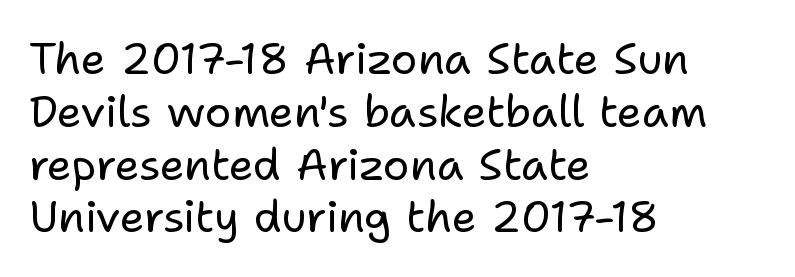
Q: Is the text bold? A: No.
Q: Is the text italic (slanted)? A: No, it is upright.
Q: Is the typeface a serif or a sans-serif typeface? A: Sans-serif.
Q: Is the text underlined? A: No.
Q: How is the paragraph aligned? A: Left-aligned.
Q: Is the spacing between letters normal or unusually wide? A: Normal.
Q: Width (condensed, normal, or wide)? A: Normal.
Q: Stroke contrast? A: Low.
Q: x-height? A: Medium.
Q: Monospaced? A: No.
